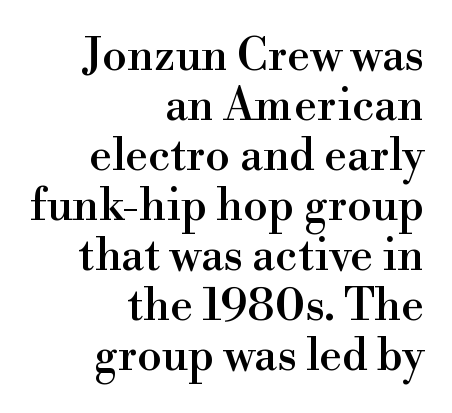
No italicization has been applied; the sample stays upright. These lines huddle together more closely than default settings would place them. Short note: letters normally spaced. These lines are rendered in a variable-pitch font. Alignment: flush right. A serif font was chosen for this passage.
